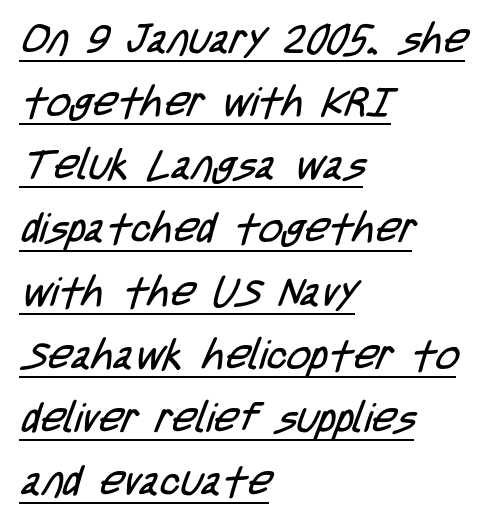
The image shows 41 px regular-weight, condensed sans-serif type; set left-aligned, normal line spacing (1.54x), normal letter spacing, underlined; low stroke contrast and a large x-height.
